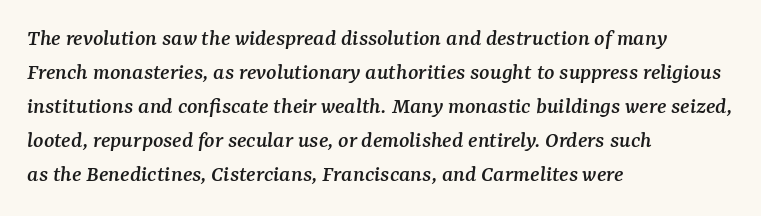
Q: Is the text italic (slanted)? A: Yes, it leans right by about 7 degrees.
Q: Is the text underlined? A: No.
Q: How is the paragraph aligned? A: Left-aligned.
Q: Is the spacing between letters normal or unusually wide? A: Normal.
Q: Is the spacing between lines tight, normal or loose? A: Normal.
